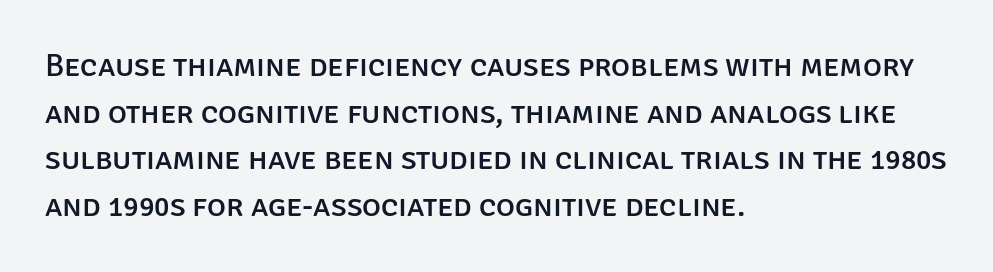
{"serif": "no", "italic": "no", "width": "normal", "stroke_contrast": "low", "x_height": "large", "monospaced": "no", "underline": "no", "align": "left", "line_spacing": "normal", "line_spacing_ratio": 1.46, "letter_spacing": "normal", "letter_spacing_em": 0.0, "glyph_px": 32}
